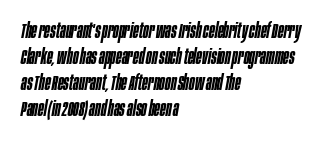
Glance below the letters and you will spot only blank space. Stroke thickness is moderately raised; the sample reads as semibold. The rendering applies a slant to the glyphs. The paragraph shown leans on its left margin. Honestly, the letter spacing is just normal — you wouldn't notice it.
